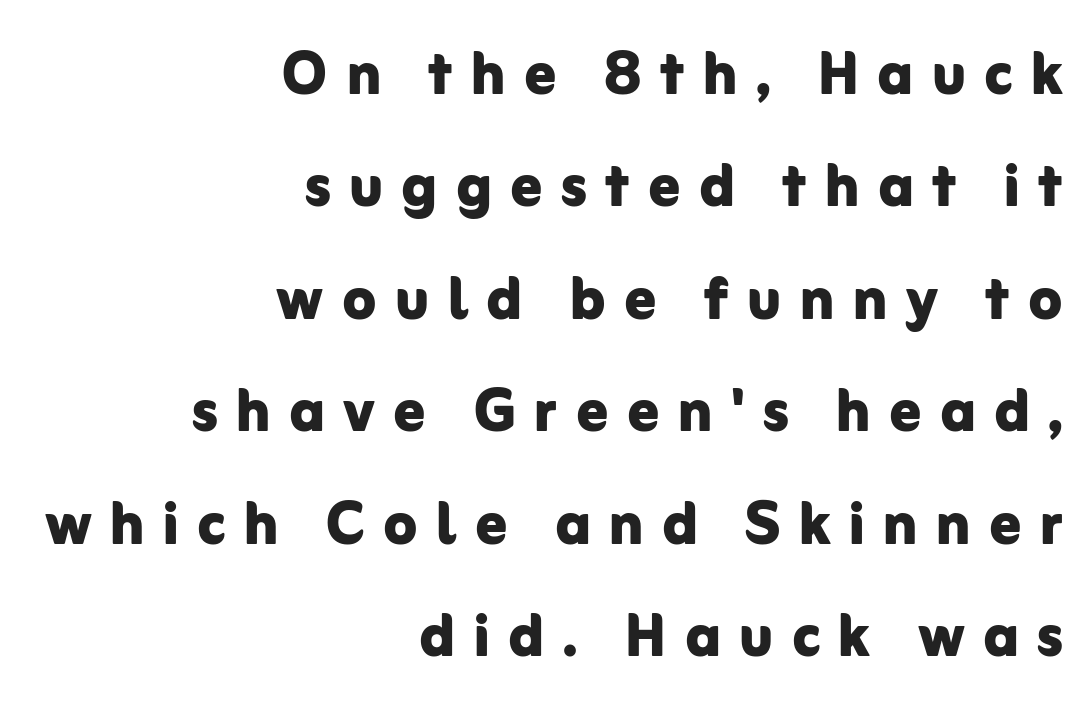
The image shows 77 px bold sans-serif type, upright; set right-aligned, normal line spacing (1.46x), unusually wide letter spacing (+0.24 em), not underlined; low stroke contrast and a medium x-height.
